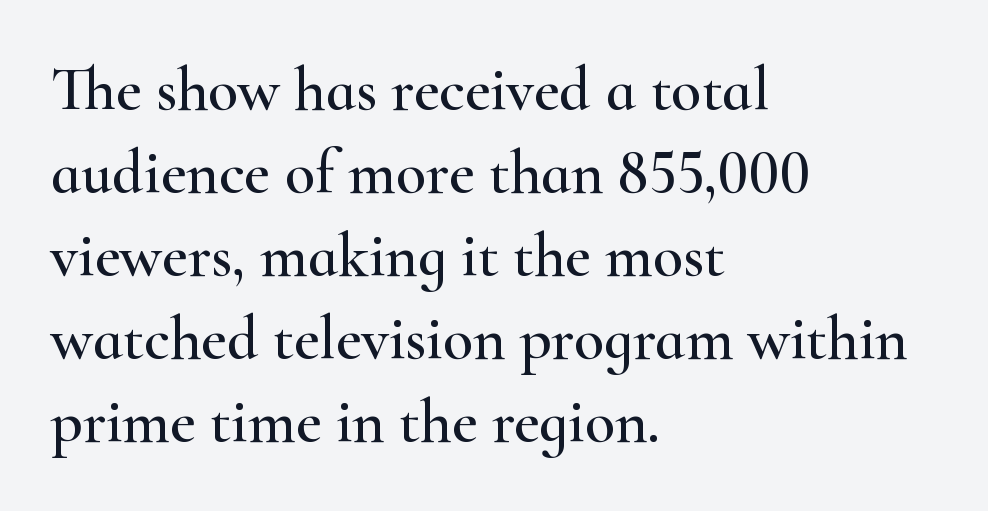
The image shows 62 px wide serif type, upright; set left-aligned, normal line spacing (1.34x), normal letter spacing, not underlined; high stroke contrast and a small x-height.
